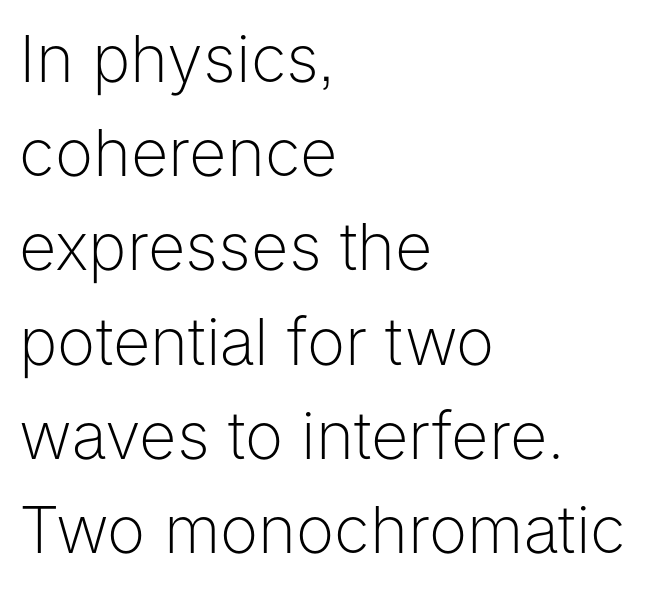
Q: Is the text bold? A: No.
Q: Is the text italic (slanted)? A: No, it is upright.
Q: Is the typeface a serif or a sans-serif typeface? A: Sans-serif.
Q: Is the text underlined? A: No.
Q: How is the paragraph aligned? A: Left-aligned.
Q: Is the spacing between letters normal or unusually wide? A: Normal.
Q: Is the spacing between lines tight, normal or loose? A: Normal.
Q: Width (condensed, normal, or wide)? A: Normal.
Q: Stroke contrast? A: Low.
Q: x-height? A: Medium.
Q: Monospaced? A: No.
